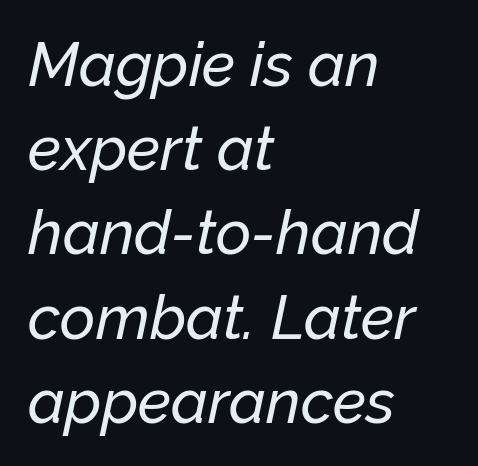
The passage is arranged the way most books set body copy — flush left. Here the glyphs are tracked normally, forming tight word shapes. No word sits above an underline. Note the varied advance widths — an 'i' is clearly narrower than an 'm'.
